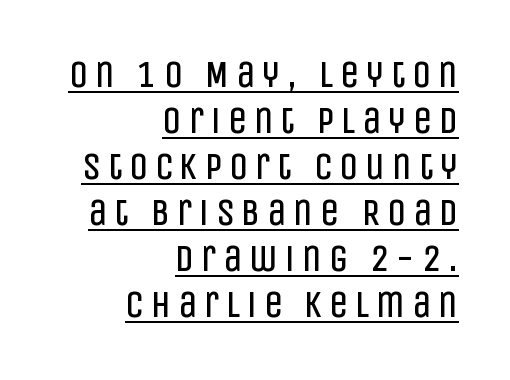
{"serif": "no", "italic": "no", "bold": "no", "weight": "regular", "width": "condensed", "stroke_contrast": "low", "x_height": "large", "monospaced": "no", "underline": "yes", "align": "right", "line_spacing_ratio": 1.21, "glyph_px": 38}
